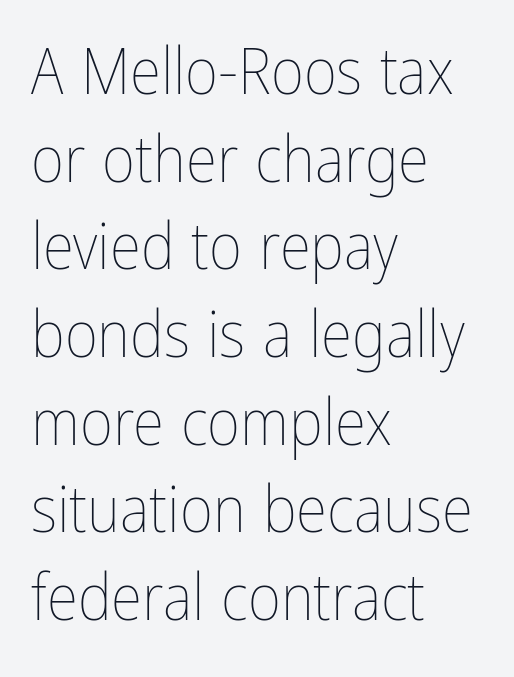
Q: Is the text bold? A: No.
Q: Is the text italic (slanted)? A: No, it is upright.
Q: Is the text underlined? A: No.
Q: How is the paragraph aligned? A: Left-aligned.
Q: Is the spacing between letters normal or unusually wide? A: Normal.
Q: Is the spacing between lines tight, normal or loose? A: Normal.
Q: Width (condensed, normal, or wide)? A: Condensed.
Q: Stroke contrast? A: Low.
Q: x-height? A: Medium.
Q: Monospaced? A: No.
